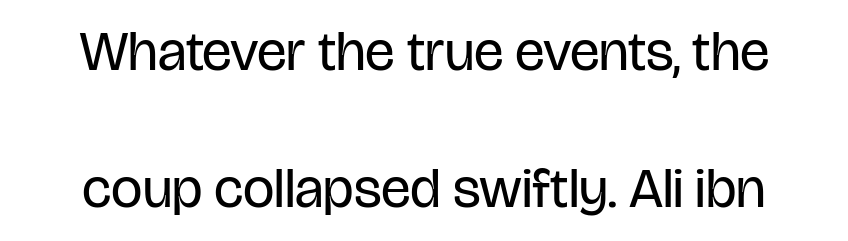
The image shows 56 px regular-weight, condensed sans-serif type, upright; set centered, loose line spacing (2.45x), normal letter spacing, not underlined; low stroke contrast and a large x-height.
